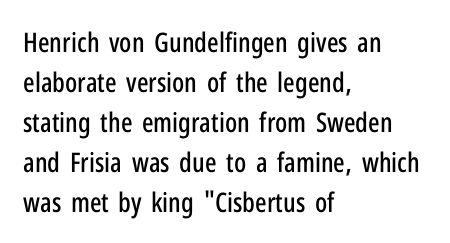
Q: Is the text italic (slanted)? A: No, it is upright.
Q: Is the text underlined? A: No.
Q: How is the paragraph aligned? A: Left-aligned.
Q: Is the spacing between letters normal or unusually wide? A: Normal.
Q: Is the spacing between lines tight, normal or loose? A: Normal.
